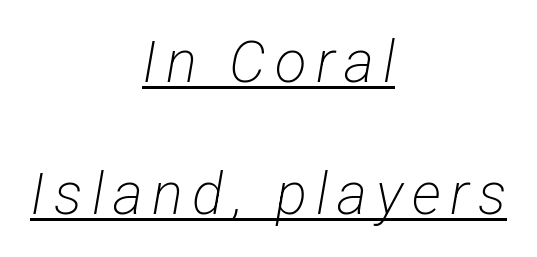
Q: Is the text bold? A: No.
Q: Is the typeface a serif or a sans-serif typeface? A: Sans-serif.
Q: Is the text underlined? A: Yes.
Q: How is the paragraph aligned? A: Centered.
Q: Is the spacing between lines tight, normal or loose? A: Loose.
Q: Width (condensed, normal, or wide)? A: Condensed.
Q: Stroke contrast? A: Low.
Q: x-height? A: Medium.
Q: Monospaced? A: No.
